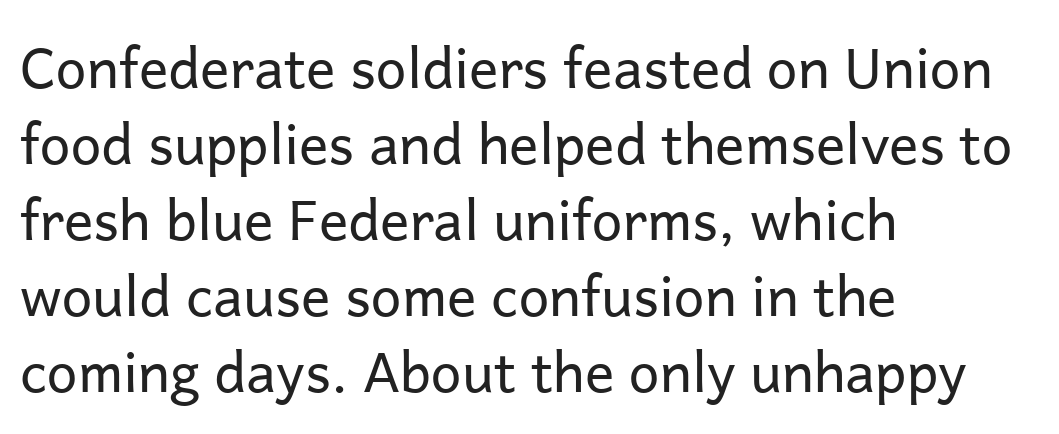
{"serif": "no", "italic": "no", "bold": "no", "weight": "regular", "width": "normal", "stroke_contrast": "low", "x_height": "medium", "monospaced": "no", "underline": "no", "align": "left", "line_spacing": "normal", "line_spacing_ratio": 1.38, "letter_spacing": "normal", "letter_spacing_em": 0.0, "glyph_px": 55}
